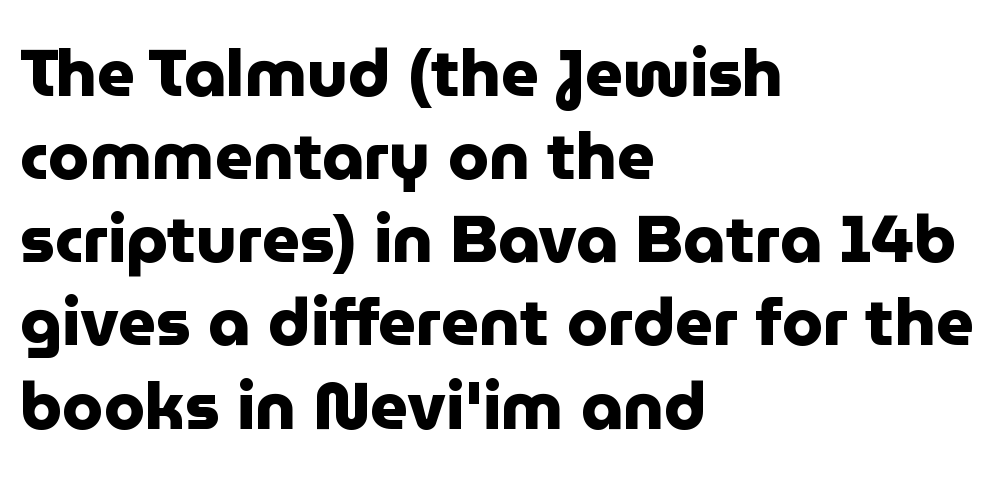
The image shows 66 px heavy sans-serif type, upright; set left-aligned, normal line spacing (1.26x), normal letter spacing, not underlined; low stroke contrast and a medium x-height.
